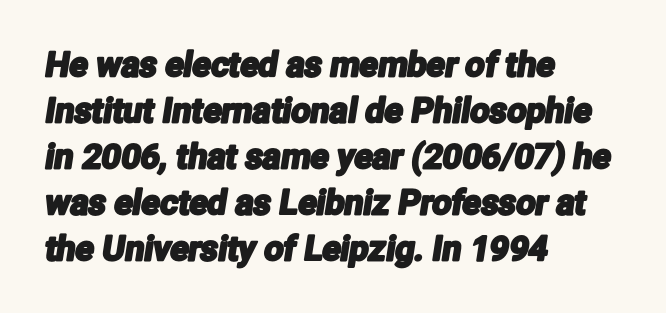
Varying glyph widths throughout — classic text-font behaviour. This sample keeps an unexceptional amount of space between lines. The space directly below the letters is spotless. Words appear dense and cohesive because spacing is normal. This sample uses a sans-serif face.
